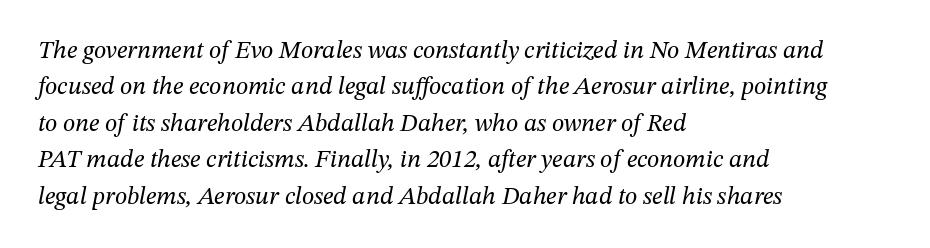
{"italic": "yes", "lean": "right", "slant_degrees": 12, "bold": "no", "underline": "no", "align": "left", "line_spacing": "normal", "line_spacing_ratio": 1.46, "letter_spacing": "normal", "letter_spacing_em": 0.0, "glyph_px": 25}
